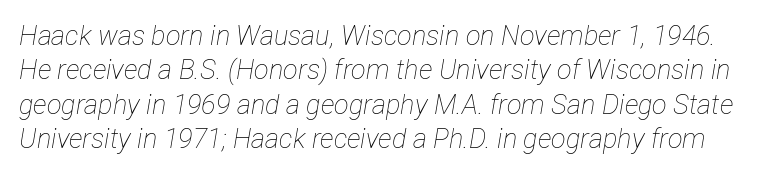
Would a proofreader flag this as italicized? Yes. Type without underlining. Counters stay open thanks to moderate or lighter strokes. Look at the tracking — it's just the regular setting, nothing added.
